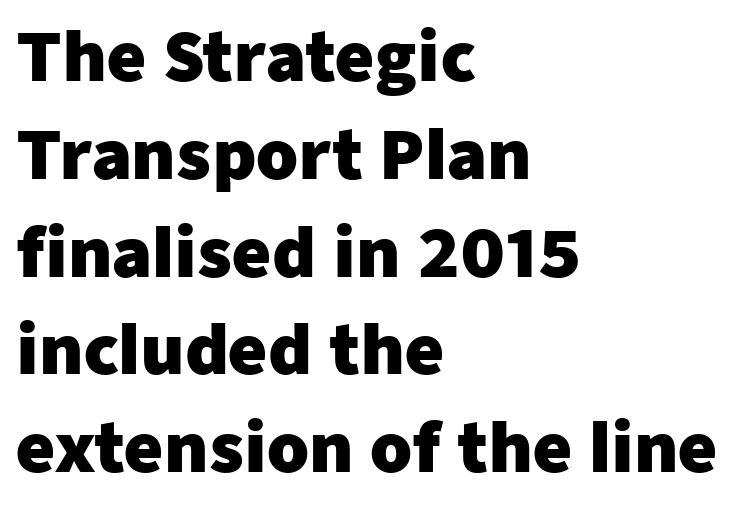
Q: Is the text bold? A: Yes.
Q: Is the text italic (slanted)? A: No, it is upright.
Q: Is the typeface a serif or a sans-serif typeface? A: Sans-serif.
Q: Is the text underlined? A: No.
Q: How is the paragraph aligned? A: Left-aligned.
Q: Is the spacing between letters normal or unusually wide? A: Normal.
Q: Is the spacing between lines tight, normal or loose? A: Normal.
Q: Width (condensed, normal, or wide)? A: Normal.
Q: Stroke contrast? A: Low.
Q: x-height? A: Medium.
Q: Monospaced? A: No.
